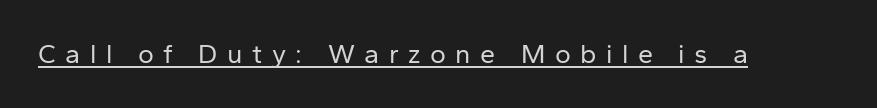
{"italic": "no", "bold": "no", "underline": "yes", "letter_spacing": "wide", "letter_spacing_em": 0.35, "glyph_px": 27}
